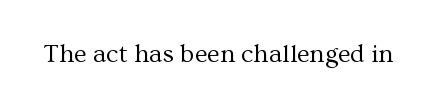
The image shows 26 px text type, upright; set normal letter spacing, not underlined.
